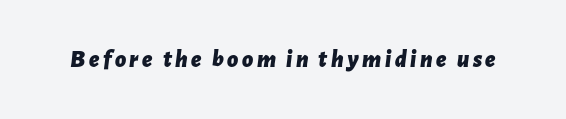
{"italic": "yes", "lean": "right", "slant_degrees": 7, "bold": "yes", "underline": "no", "glyph_px": 24}
